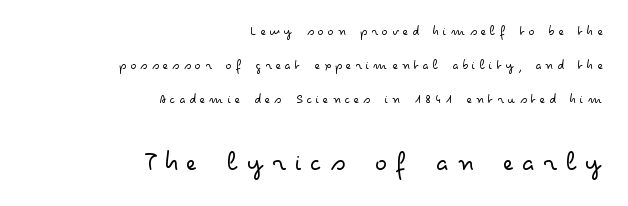
The image shows 29 px light, wide sans-serif type, upright; set right-aligned, loose line spacing (2.43x), unusually wide letter spacing (+0.27 em), not underlined; the second (bottom) block is 2.07x larger; low stroke contrast and a small x-height.
